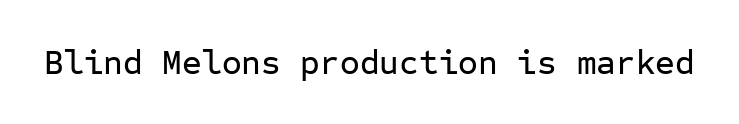
{"serif": "no", "italic": "no", "width": "normal", "stroke_contrast": "low", "x_height": "medium", "monospaced": "yes", "underline": "no", "letter_spacing": "normal", "letter_spacing_em": 0.0, "glyph_px": 34}
